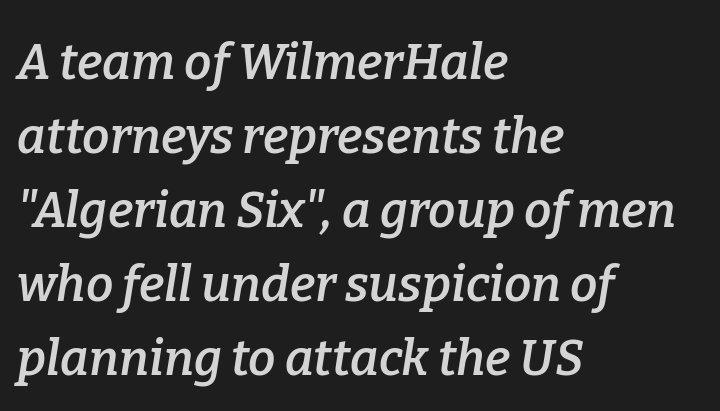
Quick note: underline off. The designer went with a serif here, giving each stem small feet. Students, observe: this is what conventionally led text looks like. The letters sit at their default tracking, neither squeezed nor spread. The letters are slanted; this is an italic face.
